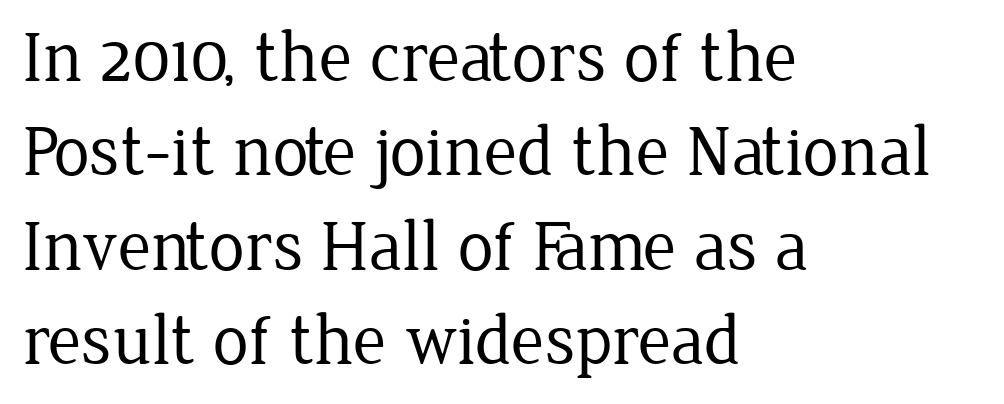
{"serif": "yes", "italic": "no", "bold": "no", "weight": "regular", "width": "normal", "stroke_contrast": "low", "x_height": "medium", "monospaced": "no", "underline": "no", "align": "left", "line_spacing": "normal", "line_spacing_ratio": 1.31, "letter_spacing": "normal", "letter_spacing_em": 0.0, "glyph_px": 72}
